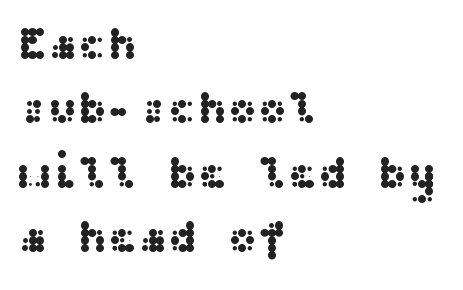
The image shows 45 px wide sans-serif type, upright; set left-aligned, normal line spacing (1.43x), normal letter spacing, not underlined; medium stroke contrast and a medium x-height.
